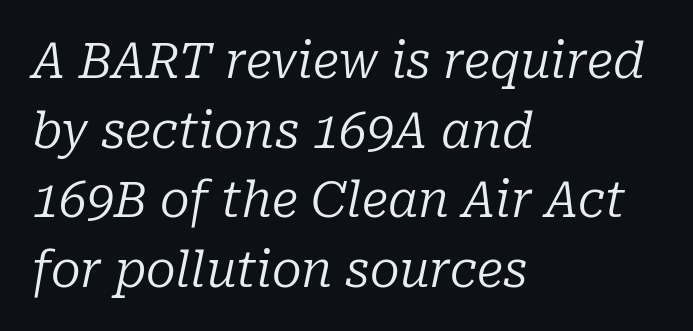
Standard letterfit; no display-style spreading of the glyphs. These lines are rendered in a variable-pitch font. Stems and bowls with no extra thickness — not bold. Honestly, there is no underline to notice here at all. The passage shown stacks its lines at a standard gap.
